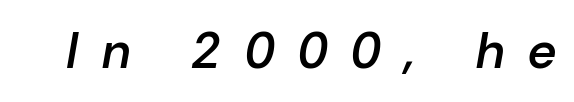
The image shows 50 px semibold type, italic (leaning right); set unusually wide letter spacing (+0.48 em), not underlined; low stroke contrast and a medium x-height.
